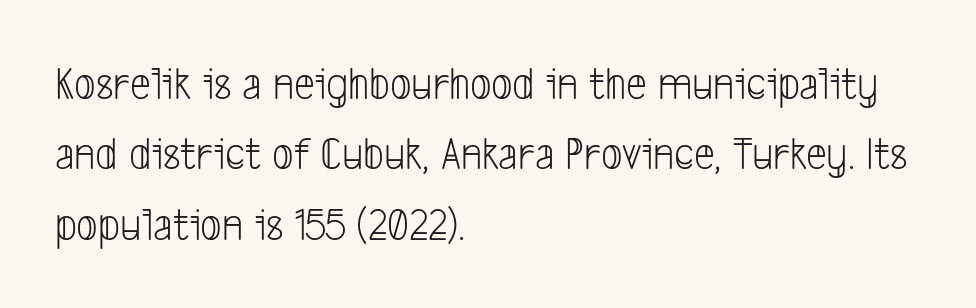
This rendering leaves character spacing at its baseline value. The ragged edge is on the right, which tells us the setting is flush left. The leading is moderate, giving the passage an even texture. The words here are not underlined. The letters advance in unequal steps, a hallmark of proportional type.
